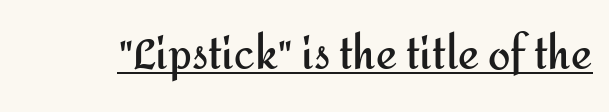
The image shows 40 px semibold sans-serif type, upright; set normal letter spacing, underlined; medium stroke contrast and a medium x-height.
